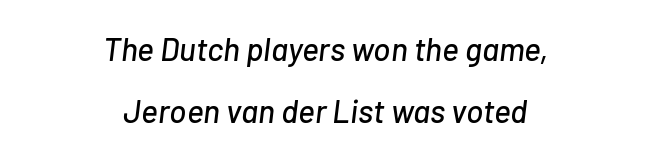
{"italic": "yes", "lean": "right", "slant_degrees": 7, "width": "normal", "stroke_contrast": "low", "x_height": "medium", "monospaced": "no", "underline": "no", "align": "center", "line_spacing": "loose", "line_spacing_ratio": 1.94, "letter_spacing": "normal", "letter_spacing_em": 0.0, "glyph_px": 32}
